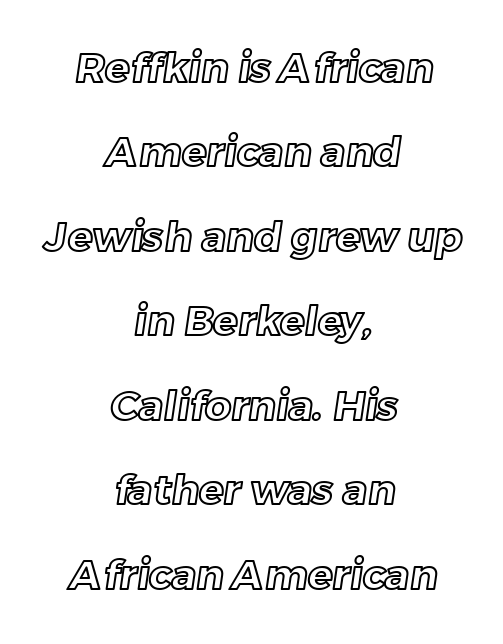
The face used here is rendered with its standard letterfit. This block would shrink considerably if given ordinary leading; it's expanded now. You could not count columns in this text — the font is proportionally spaced. Layout note: lines centered. Bare-footed words on every line.
